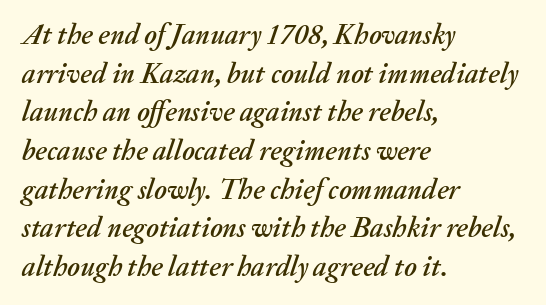
{"italic": "yes", "lean": "right", "slant_degrees": 20, "width": "normal", "stroke_contrast": "medium", "x_height": "medium", "monospaced": "no", "underline": "no", "align": "left", "line_spacing": "normal", "line_spacing_ratio": 1.38, "letter_spacing": "normal", "letter_spacing_em": 0.0, "glyph_px": 28}
